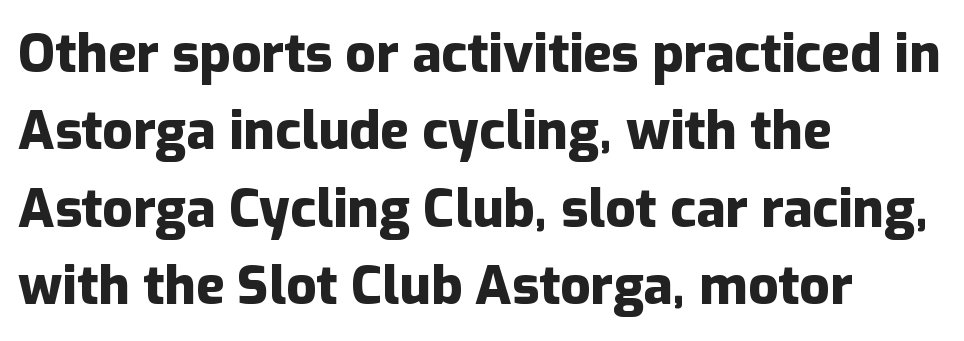
Q: Is the text bold? A: Yes.
Q: Is the text italic (slanted)? A: No, it is upright.
Q: Is the typeface a serif or a sans-serif typeface? A: Sans-serif.
Q: Is the text underlined? A: No.
Q: How is the paragraph aligned? A: Left-aligned.
Q: Is the spacing between letters normal or unusually wide? A: Normal.
Q: Is the spacing between lines tight, normal or loose? A: Normal.
Q: Width (condensed, normal, or wide)? A: Normal.
Q: Stroke contrast? A: Low.
Q: x-height? A: Medium.
Q: Monospaced? A: No.
